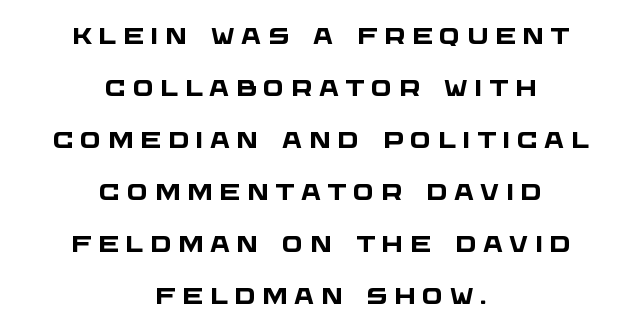
Q: Is the text bold? A: Yes.
Q: Is the text underlined? A: No.
Q: How is the paragraph aligned? A: Centered.
Q: Is the spacing between letters normal or unusually wide? A: Unusually wide.
Q: Is the spacing between lines tight, normal or loose? A: Loose.
